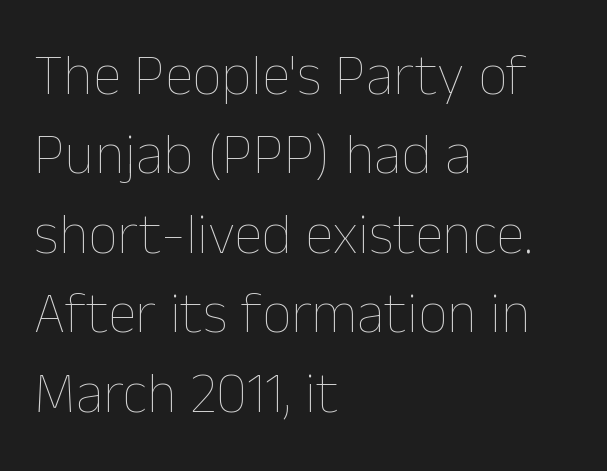
The image shows 58 px thin type, upright; set left-aligned, normal line spacing (1.37x), normal letter spacing, not underlined; low stroke contrast and a medium x-height.
